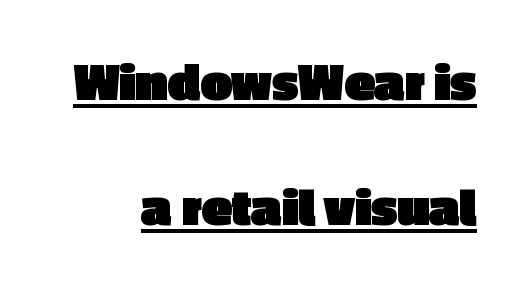
{"serif": "no", "italic": "no", "bold": "yes", "weight": "heavy", "width": "normal", "x_height": "medium", "monospaced": "no", "underline": "yes", "align": "right", "line_spacing": "loose", "line_spacing_ratio": 2.23, "letter_spacing": "normal", "letter_spacing_em": 0.0, "glyph_px": 56}
